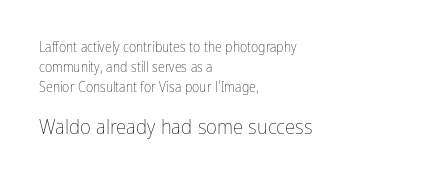
The image shows 21 px text type, upright; set left-aligned, normal line spacing (1.42x), normal letter spacing, not underlined; the second (bottom) block is 1.5x larger.
